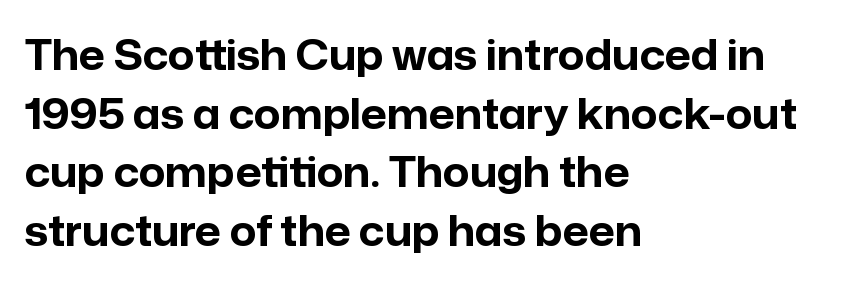
The image shows 41 px bold sans-serif type, upright; set left-aligned, normal line spacing (1.43x), normal letter spacing, not underlined; low stroke contrast and a medium x-height.
